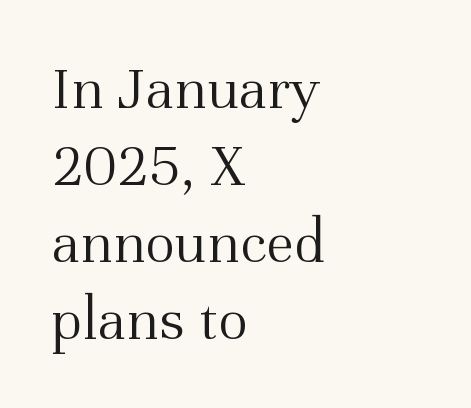
{"serif": "yes", "italic": "no", "bold": "no", "weight": "light", "width": "normal", "stroke_contrast": "medium", "x_height": "medium", "monospaced": "no", "underline": "no", "align": "left", "line_spacing_ratio": 1.22, "letter_spacing": "normal", "letter_spacing_em": 0.0, "glyph_px": 63}
